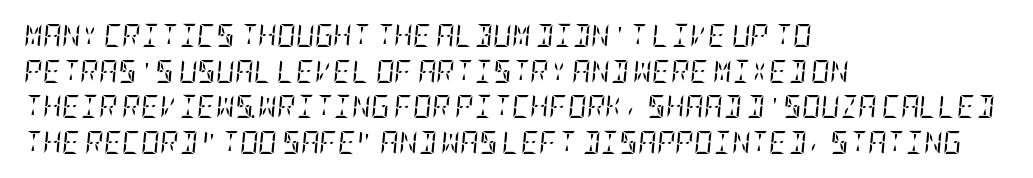
{"italic": "yes", "lean": "right", "slant_degrees": 5, "bold": "no", "underline": "no", "align": "left", "line_spacing": "normal", "line_spacing_ratio": 1.55, "letter_spacing": "normal", "letter_spacing_em": 0.0, "glyph_px": 23}
